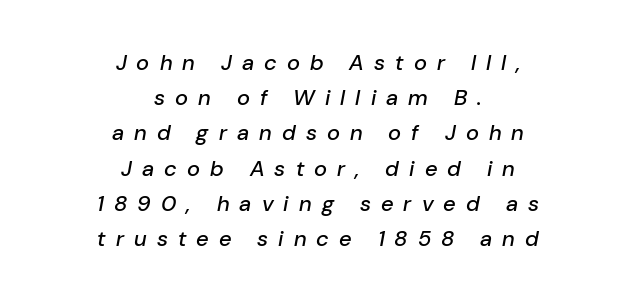
The image shows 22 px text type, italic (leaning right); set centered, normal line spacing (1.6x), unusually wide letter spacing (+0.46 em), not underlined.
